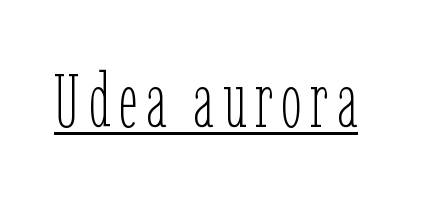
{"italic": "no", "bold": "no", "weight": "thin", "width": "condensed", "stroke_contrast": "low", "x_height": "medium", "monospaced": "no", "underline": "yes", "glyph_px": 76}
